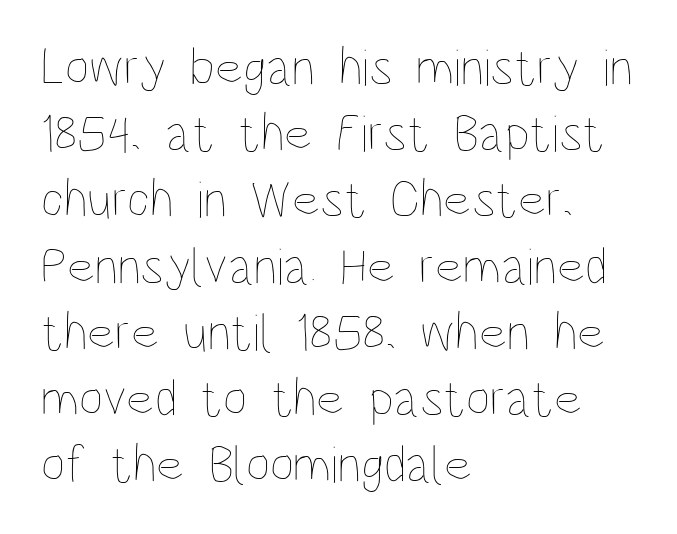
The image shows 53 px thin, condensed type, upright; set left-aligned, normal line spacing (1.25x), normal letter spacing, not underlined; low stroke contrast and a large x-height.
